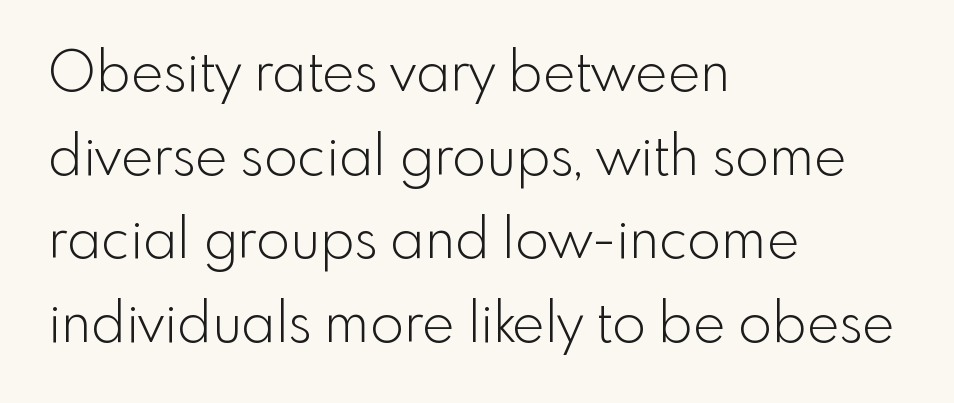
Notice how the passage keeps a crisp vertical edge on the left only. Stems here are at most as thick as an everyday book face. The line texture is even and compact thanks to regular tracking. What kind of face is this? One without serifs — a sans. The gap between lines stays unmarked. What's the leading like? Ordinary, nothing unusual.
